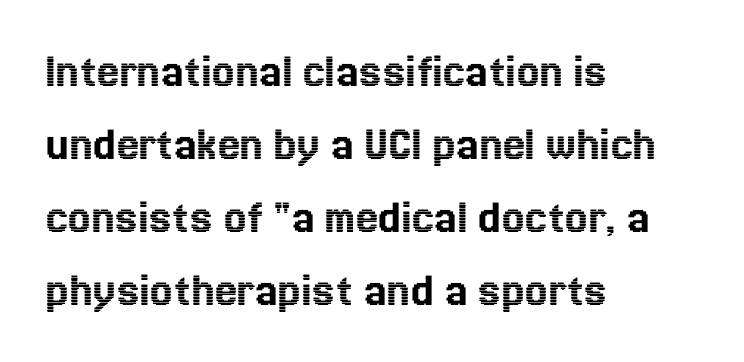
Q: Is the text italic (slanted)? A: No, it is upright.
Q: Is the text underlined? A: No.
Q: How is the paragraph aligned? A: Left-aligned.
Q: Is the spacing between letters normal or unusually wide? A: Normal.
Q: Is the spacing between lines tight, normal or loose? A: Normal.
Q: Width (condensed, normal, or wide)? A: Normal.
Q: x-height? A: Medium.
Q: Monospaced? A: No.
